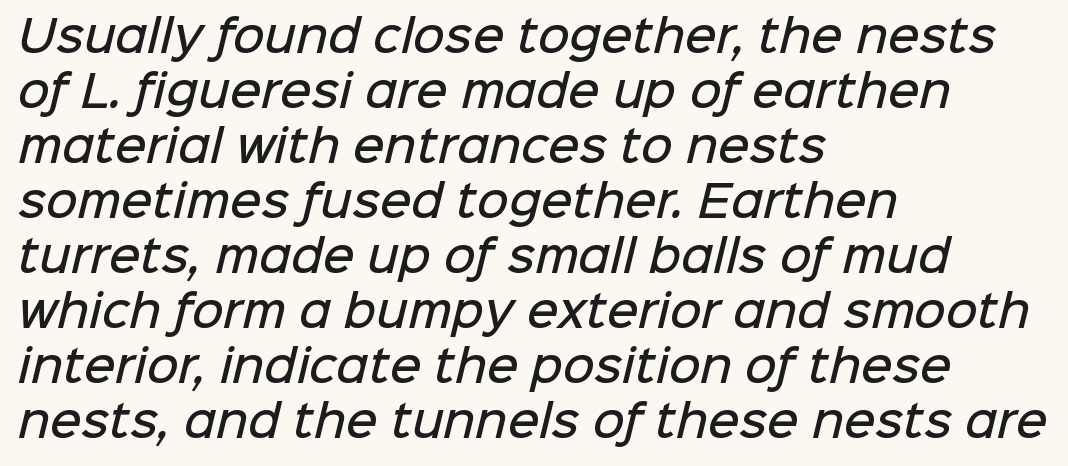
A semibold gives these letters moderate extra thickness, short of bold. Left-aligned paragraph, ragged on the right. Underlining? Definitely not there. Words appear dense and cohesive because spacing is normal. Varying glyph widths throughout — classic text-font behaviour. Reading down the column, the eye jumps a familiar distance to each next line.
